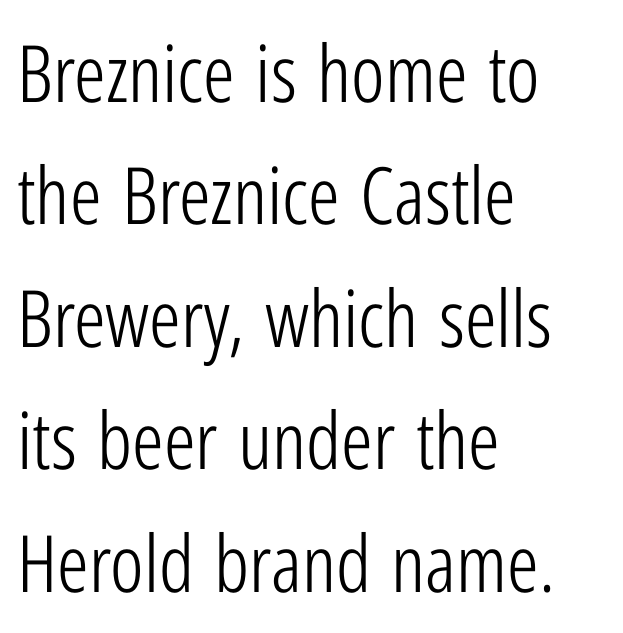
The image shows 79 px light, condensed sans-serif type, upright; set left-aligned, normal line spacing (1.55x), normal letter spacing, not underlined; low stroke contrast and a medium x-height.
